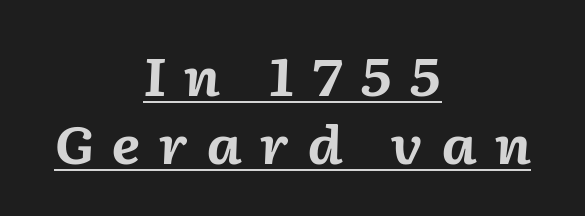
{"italic": "yes", "lean": "right", "slant_degrees": 2, "bold": "yes", "weight": "bold", "width": "normal", "stroke_contrast": "medium", "x_height": "medium", "monospaced": "no", "underline": "yes", "align": "center", "line_spacing": "normal", "line_spacing_ratio": 1.31, "letter_spacing": "wide", "letter_spacing_em": 0.34, "glyph_px": 52}
